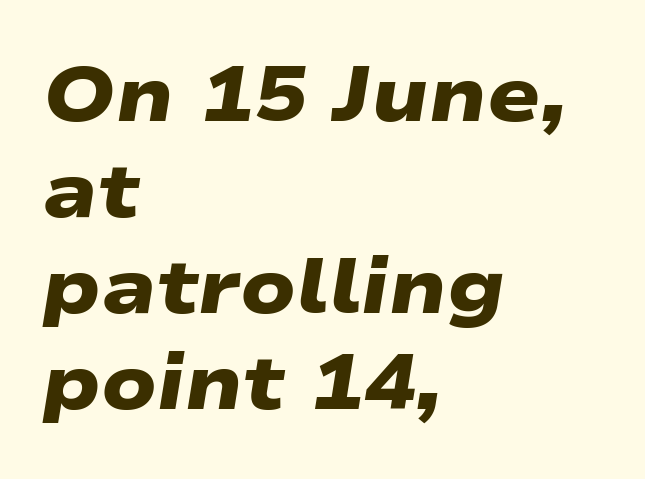
The image shows 78 px heavy, wide sans-serif type; set left-aligned, line spacing 1.23x, normal letter spacing, not underlined; low stroke contrast and a medium x-height.
